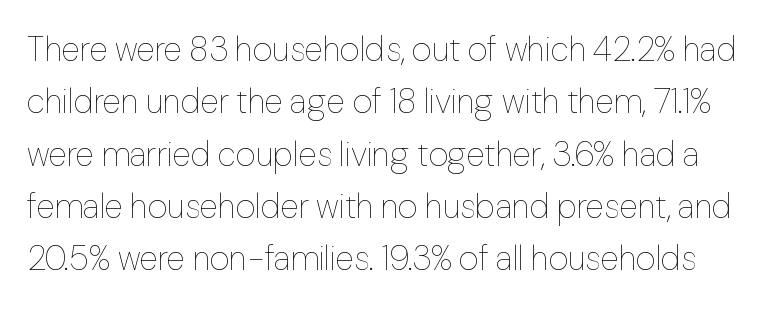
You could not count columns in this text — the font is proportionally spaced. Regular leading. Students, note that the glyphs here touch the page at normal intervals. Think standard paragraph weight, or any step lighter than that. The letters stand straight up with perfectly vertical stems.
